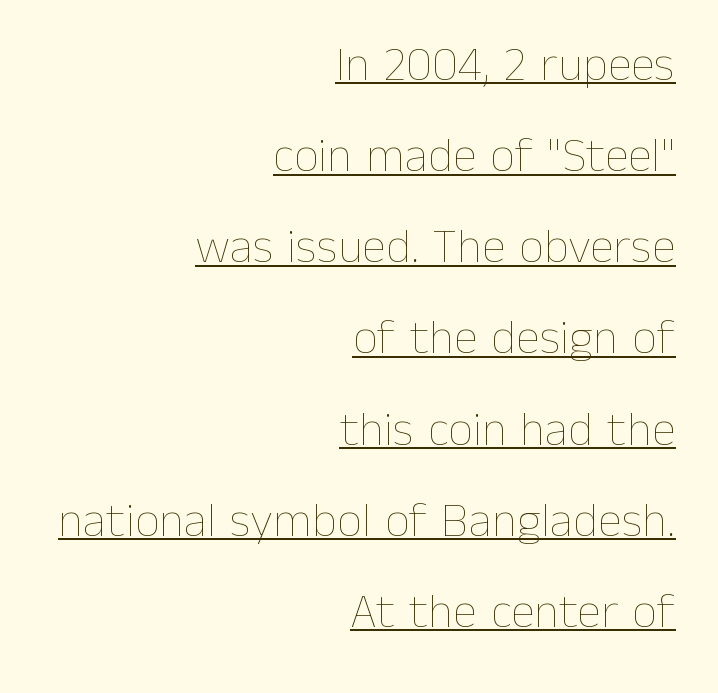
Does the copy run flush right? Yes — the right margin is perfectly even. Students, note that the glyphs here touch the page at normal intervals. Does the lettering tilt? It doesn't — this is upright. Here the designer chose a conventional face with non-uniform glyph widths. Somebody hit Ctrl+U on this one — the words are underlined.
